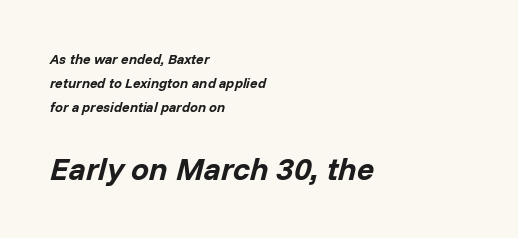
You could not count columns in this text — the font is proportionally spaced. Check under the words: just untouched page. The designer gave the closing block more size than the opening block. Is the letter spacing exaggerated? No — it looks like the ordinary default. Thick stems and heavy bowls — unmistakably bold. The typesetter chose a ragged-right arrangement here.
